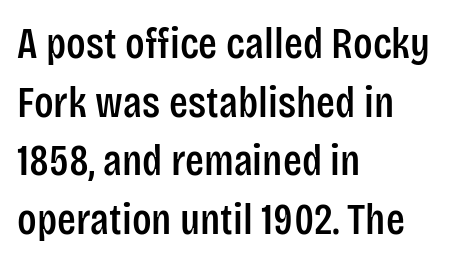
Q: Is the text italic (slanted)? A: No, it is upright.
Q: Is the typeface a serif or a sans-serif typeface? A: Sans-serif.
Q: Is the text underlined? A: No.
Q: How is the paragraph aligned? A: Left-aligned.
Q: Is the spacing between letters normal or unusually wide? A: Normal.
Q: Is the spacing between lines tight, normal or loose? A: Normal.
Q: Width (condensed, normal, or wide)? A: Condensed.
Q: Stroke contrast? A: Low.
Q: x-height? A: Large.
Q: Monospaced? A: No.
